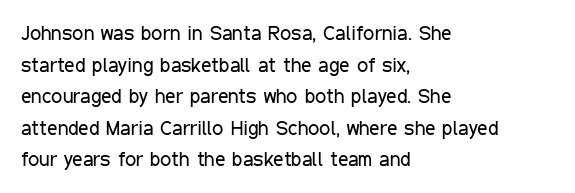
Teacher's note: observe the even left margin — that is flush-left alignment. The passage shown is not underscored anywhere. The rendering uses a moderate line-height, typical for paragraphs. Ascenders rise straight up at ninety degrees. Nobody touched the tracking dial on this one.
